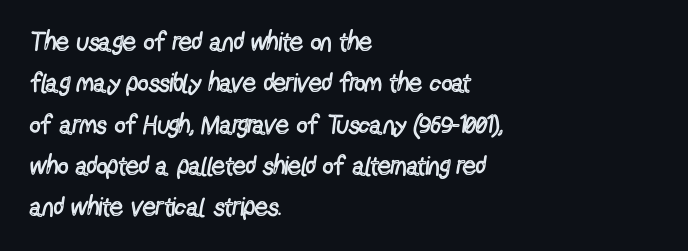
Q: Is the text bold? A: No.
Q: Is the text underlined? A: No.
Q: How is the paragraph aligned? A: Left-aligned.
Q: Is the spacing between letters normal or unusually wide? A: Normal.
Q: Is the spacing between lines tight, normal or loose? A: Normal.
